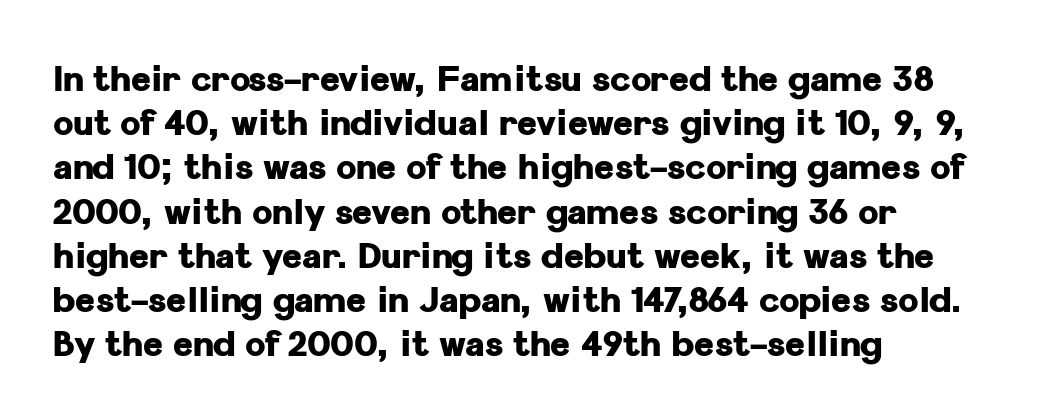
The image shows 34 px heavy sans-serif type, upright; set left-aligned, normal line spacing (1.3x), normal letter spacing, not underlined; low stroke contrast and a medium x-height.
